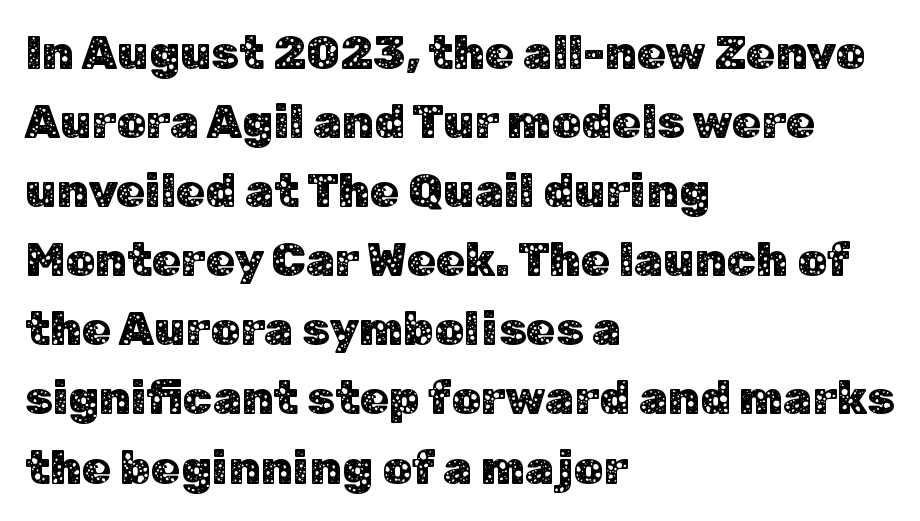
The image shows 47 px sans-serif type, upright; set left-aligned, normal line spacing (1.47x), normal letter spacing, not underlined; low stroke contrast and a medium x-height.
